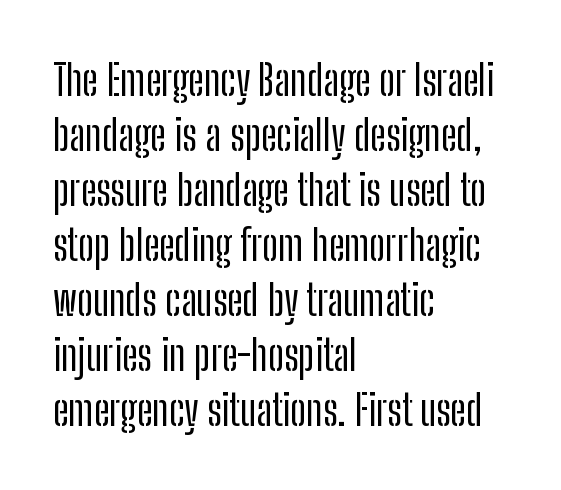
Proportional: the letters do not fall into vertical columns. Baseline-to-baseline distance is the conventional proportion of letter height. Each line starts at the same left margin while the right side varies. Short note: letters normally spaced. The letters stand upright; this is a roman face.
